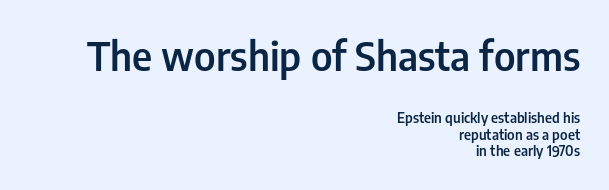
Q: Is the text bold? A: Semi-bold.
Q: Is the text italic (slanted)? A: No, it is upright.
Q: Is the typeface a serif or a sans-serif typeface? A: Sans-serif.
Q: Is the text underlined? A: No.
Q: How is the paragraph aligned? A: Right-aligned.
Q: Is the spacing between letters normal or unusually wide? A: Normal.
Q: Which block of text is set in a larger size, the first (top) or the second (bottom)? A: The first (top) one.
Q: Width (condensed, normal, or wide)? A: Condensed.
Q: Stroke contrast? A: Low.
Q: x-height? A: Medium.
Q: Monospaced? A: No.
